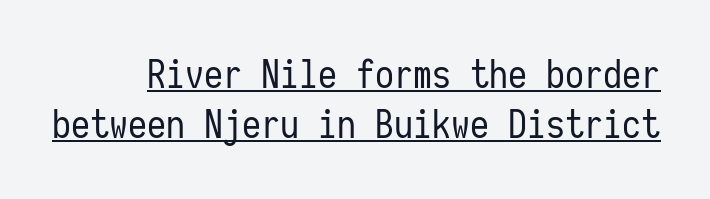
The rendering uses the underline text-decoration. The horizontal fit of the characters is conventional and even. A light-to-regular cut is what we see here. A typesetter would mark this as roman, not italic. The leading is moderate, giving the passage an even texture.
